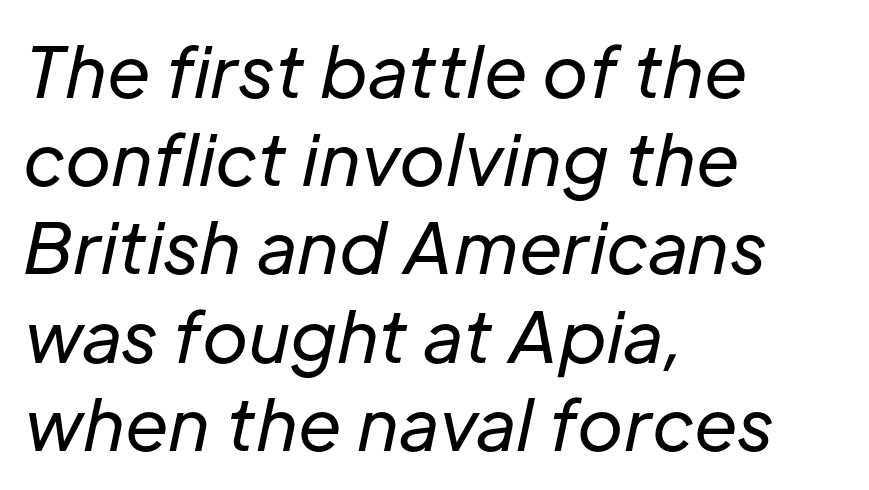
Posture: slanted. Varying glyph widths throughout — classic text-font behaviour. A bare baseline throughout the passage. Each new line begins a customary step beneath the previous one.
